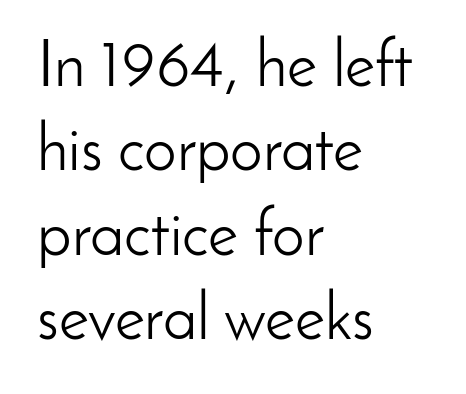
The letters stand straight up with perfectly vertical stems. Compared with typical paragraphs, the rows here are spaced about the same. Tracking value appears to be zero — textbook default spacing. Underlining? Definitely not there. This sample has the flowing, uneven cadence of proportional lettering. Note: no serifs on the glyphs.
